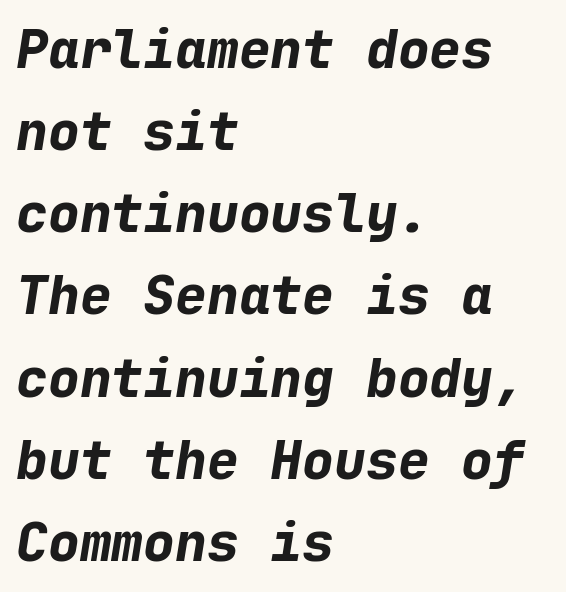
The image shows 53 px bold type, italic (leaning right), monospaced; set left-aligned, normal line spacing (1.55x), normal letter spacing, not underlined; low stroke contrast and a medium x-height.
